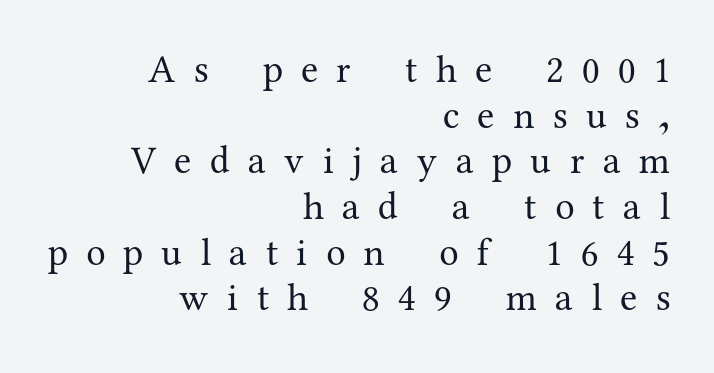
{"serif": "yes", "italic": "no", "bold": "no", "weight": "regular", "width": "normal", "stroke_contrast": "medium", "x_height": "medium", "monospaced": "no", "underline": "no", "align": "right", "line_spacing_ratio": 1.17, "letter_spacing": "wide", "letter_spacing_em": 0.47, "glyph_px": 39}
